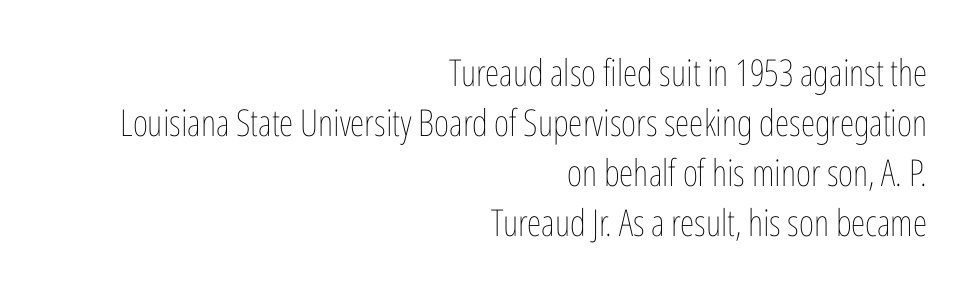
Q: Is the text bold? A: No.
Q: Is the text italic (slanted)? A: No, it is upright.
Q: Is the text underlined? A: No.
Q: How is the paragraph aligned? A: Right-aligned.
Q: Is the spacing between letters normal or unusually wide? A: Normal.
Q: Is the spacing between lines tight, normal or loose? A: Normal.
Q: Width (condensed, normal, or wide)? A: Condensed.
Q: Stroke contrast? A: Low.
Q: x-height? A: Medium.
Q: Monospaced? A: No.
